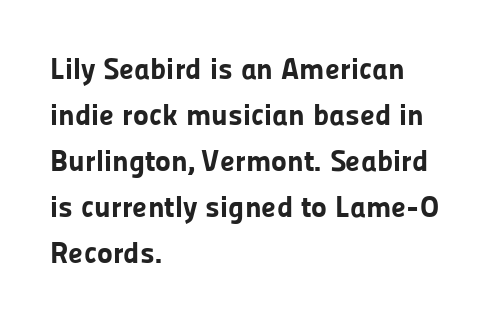
Q: Is the text bold? A: Yes.
Q: Is the text italic (slanted)? A: No, it is upright.
Q: Is the typeface a serif or a sans-serif typeface? A: Sans-serif.
Q: Is the text underlined? A: No.
Q: How is the paragraph aligned? A: Left-aligned.
Q: Is the spacing between letters normal or unusually wide? A: Normal.
Q: Is the spacing between lines tight, normal or loose? A: Normal.
Q: Width (condensed, normal, or wide)? A: Normal.
Q: Stroke contrast? A: Low.
Q: x-height? A: Medium.
Q: Monospaced? A: No.
